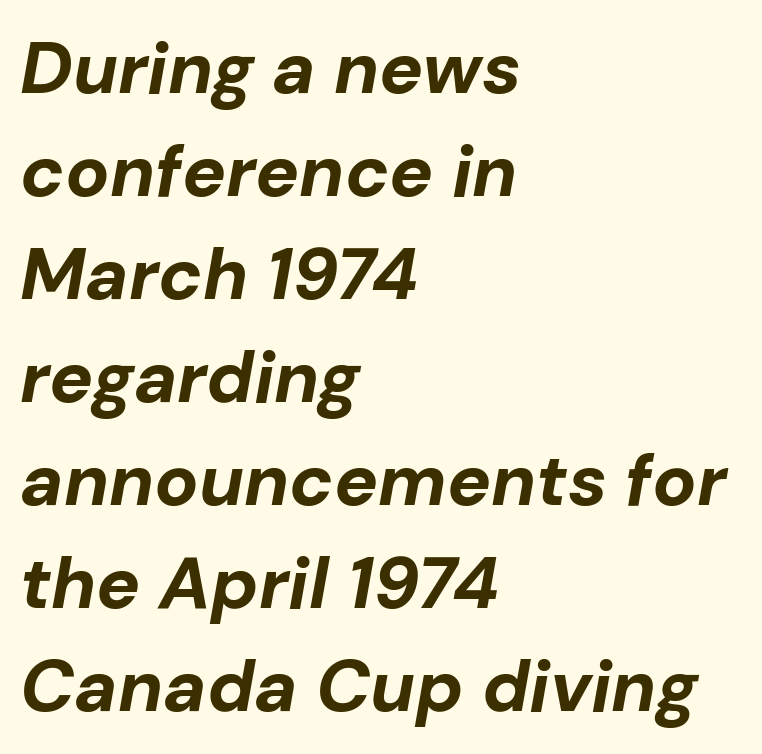
The image shows 73 px bold type, italic (leaning right); set left-aligned, normal line spacing (1.41x), normal letter spacing, not underlined; low stroke contrast and a medium x-height.
